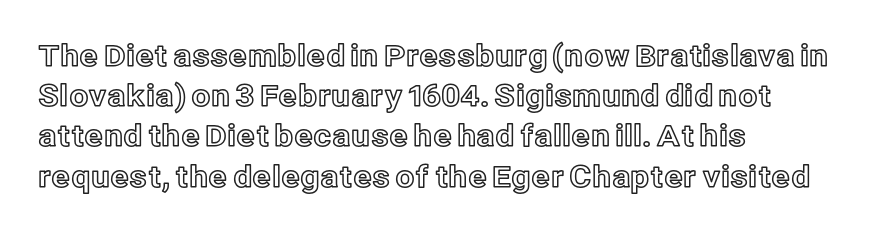
{"italic": "no", "width": "normal", "x_height": "medium", "monospaced": "no", "underline": "no", "align": "left", "line_spacing": "normal", "line_spacing_ratio": 1.34, "letter_spacing": "normal", "letter_spacing_em": 0.0, "glyph_px": 30}
